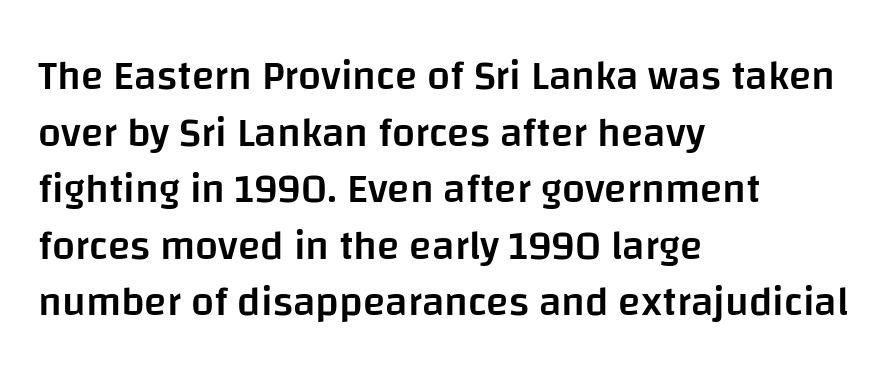
A bit beefed up — I'd call it semibold rather than bold. In terms of letterform style, serifs are entirely absent. You could call the tracking neutral — neither tight nor loose. Reading down the block, your eye returns to a fixed left position each line. The rendering uses natural spacing where letterforms have individual widths.
